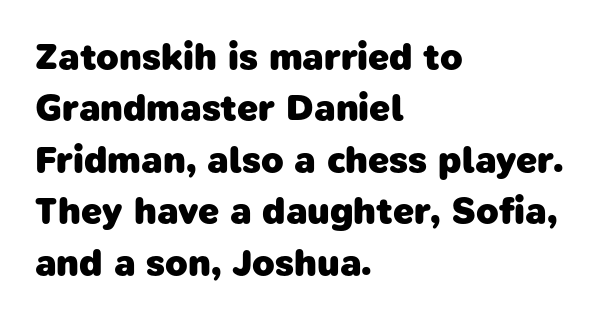
Q: Is the text bold? A: Yes.
Q: Is the typeface a serif or a sans-serif typeface? A: Sans-serif.
Q: Is the text underlined? A: No.
Q: How is the paragraph aligned? A: Left-aligned.
Q: Is the spacing between letters normal or unusually wide? A: Normal.
Q: Is the spacing between lines tight, normal or loose? A: Normal.
Q: Width (condensed, normal, or wide)? A: Normal.
Q: Stroke contrast? A: Low.
Q: x-height? A: Medium.
Q: Monospaced? A: No.
